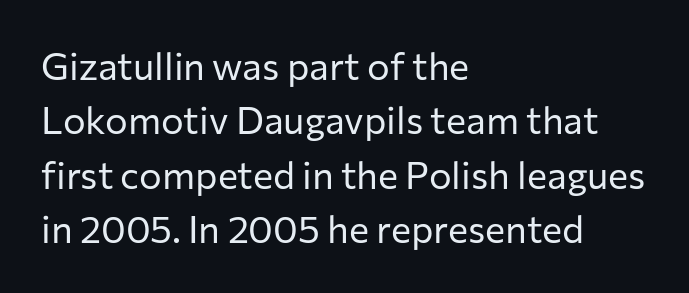
The image shows 38 px regular-weight sans-serif type, upright; set left-aligned, normal line spacing (1.43x), normal letter spacing, not underlined; low stroke contrast and a medium x-height.
